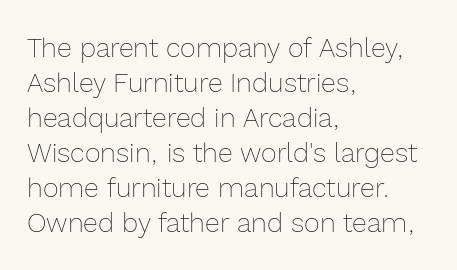
The image shows 27 px text type, upright; set left-aligned, normal line spacing (1.3x), normal letter spacing, not underlined.
